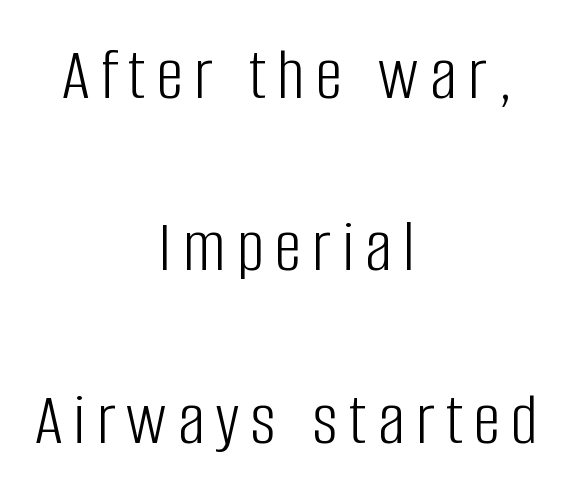
The image shows 75 px light, condensed sans-serif type, upright; set centered, loose line spacing (2.3x), not underlined; low stroke contrast and a large x-height.
